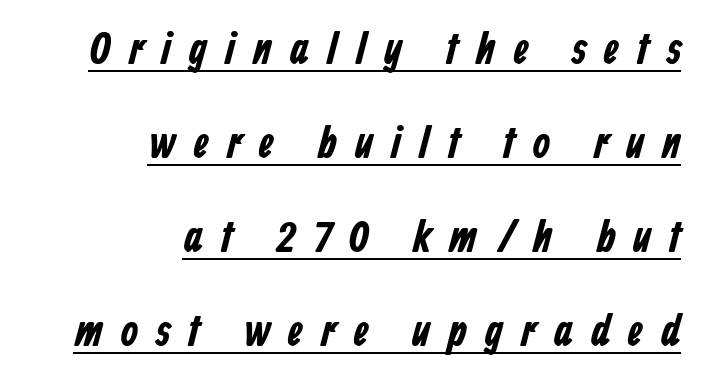
The image shows 45 px condensed sans-serif type; set right-aligned, loose line spacing (2.09x), unusually wide letter spacing (+0.38 em), underlined; low stroke contrast and a medium x-height.
